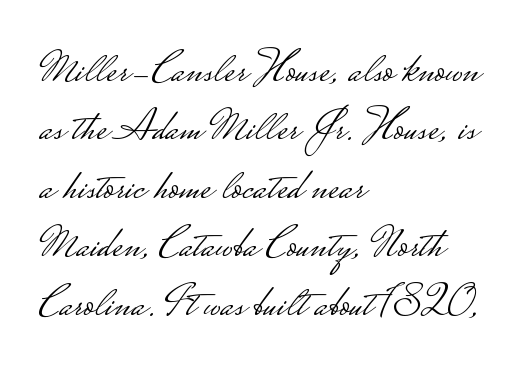
These lines keep a tight, regular rhythm from letter to letter. A typesetter would label this face a sans. A typesetter would call this proportional, since set widths differ per character. Stroke mass is kept to a normal reading level or below. Compared with typical paragraphs, the rows here are spaced about the same.
